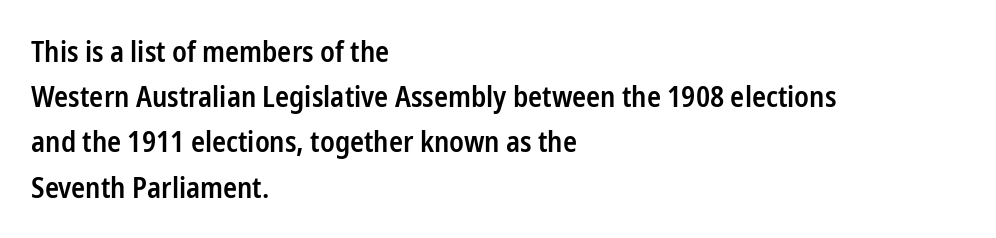
The image shows 29 px semibold, condensed sans-serif type, upright; set left-aligned, normal line spacing (1.56x), normal letter spacing, not underlined; low stroke contrast and a medium x-height.
